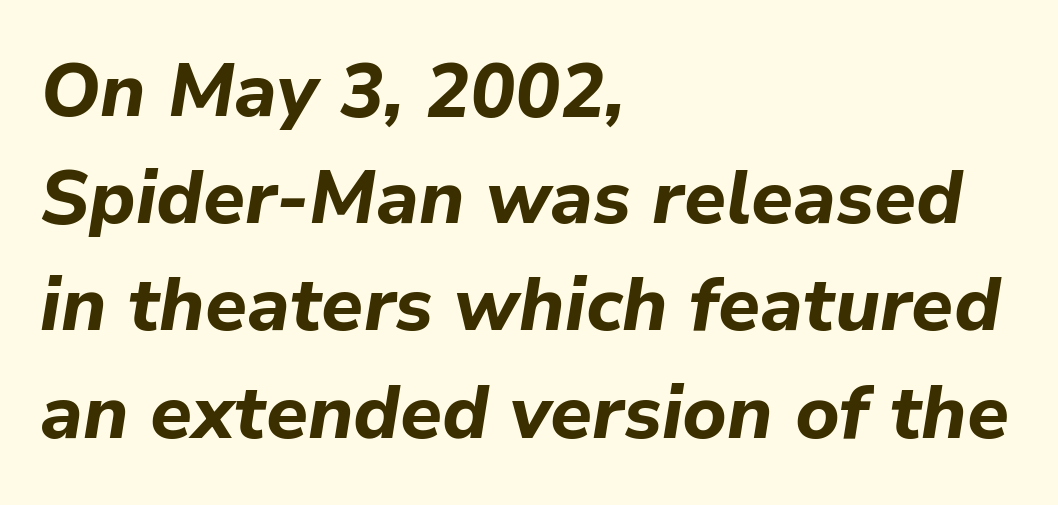
The image shows 75 px bold type, italic (leaning right); set left-aligned, normal line spacing (1.43x), normal letter spacing, not underlined; low stroke contrast and a medium x-height.
